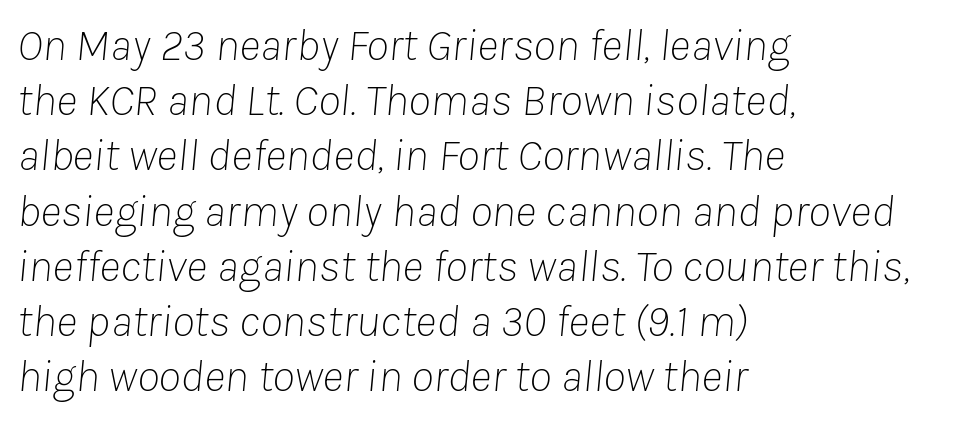
Bold? No — there's no thickening of the strokes. The rendering applies a slant to the glyphs. This sample has the flowing, uneven cadence of proportional lettering. The face used here is rendered with its standard letterfit. The foot of each line stays bare and open. Left-aligned paragraph, ragged on the right.
